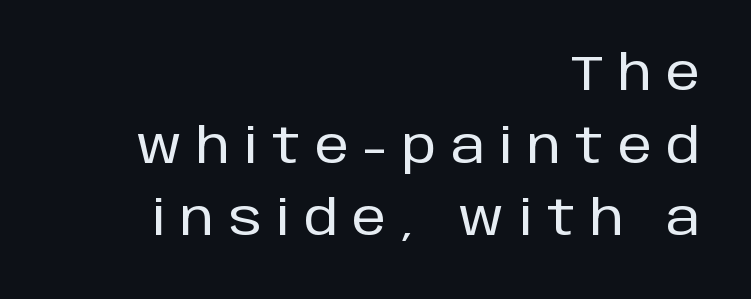
Display-style spreading of the glyphs; the letterfit is very open. Descender tails drop into unmarked territory. Varying glyph widths throughout — classic text-font behaviour. Regarding serifs, this sample does without them. The paragraph has a hard right edge and a soft left edge. Is there much room between lines? A standard amount, neither cramped nor airy.
